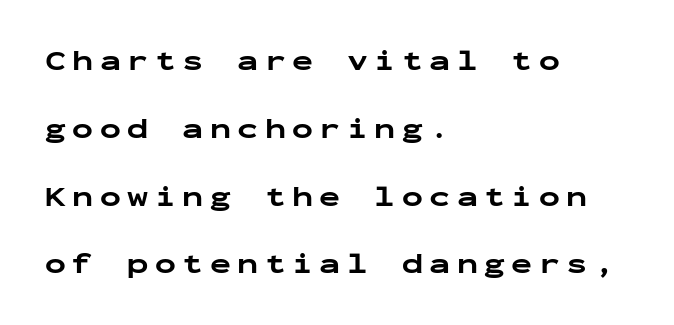
The image shows 28 px bold, wide sans-serif type, upright, monospaced; set left-aligned, loose line spacing (2.42x), unusually wide letter spacing (+0.23 em), not underlined; low stroke contrast and a medium x-height.
